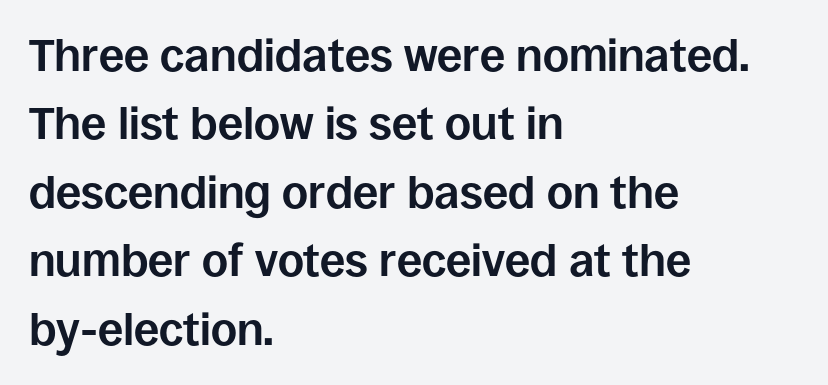
The words here are not underlined. The rows are spaced the way most documents space them. Layout note: lines flush left. On the weight axis this lands at bold, roughly 700. Looks like regular typesetting: each glyph gets only the width it needs.
